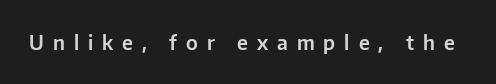
Q: Is the text italic (slanted)? A: No, it is upright.
Q: Is the text underlined? A: No.
Q: Is the spacing between letters normal or unusually wide? A: Unusually wide.
